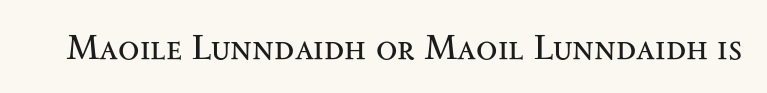
Every stem runs plumb, perpendicular to the baseline. Standard letterfit; no display-style spreading of the glyphs. Is this a fixed-width face? No — the glyphs have proportional, varying widths. Ink coverage per letter is moderate at most. Small tapered or slab feet sit at the stroke ends, so this counts as serif.
